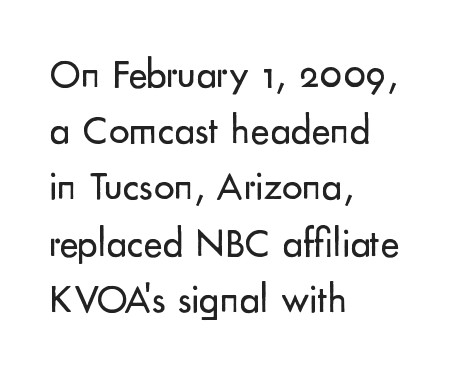
Has an underline been added? It has not. In terms of letterspacing, this is plain default setting. The setting favours the left margin, as ordinary paragraphs usually do. This block has exactly the height ordinary leading produces. Does the lettering tilt? It doesn't — this is upright. Weight: regular or lighter.
